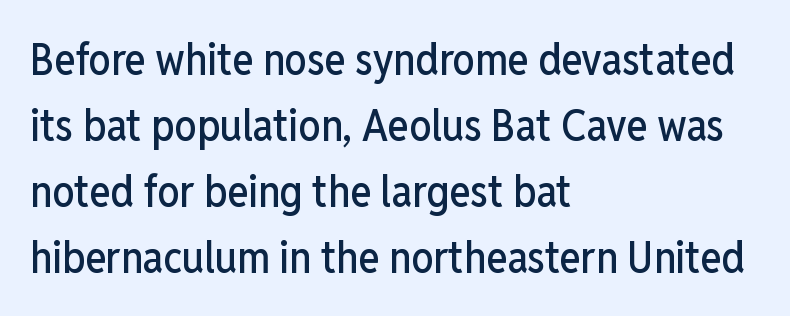
The image shows 44 px condensed sans-serif type, upright; set left-aligned, normal line spacing (1.5x), normal letter spacing, not underlined; low stroke contrast and a medium x-height.
